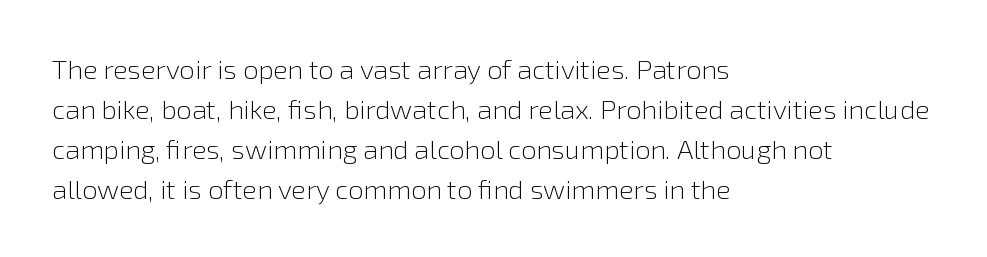
The image shows 27 px text type, upright; set left-aligned, normal line spacing (1.48x), normal letter spacing, not underlined.
